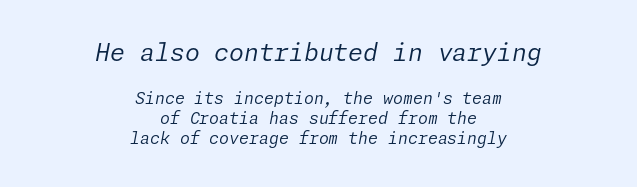
No word sits above an underline. Weight: not bold — regular or lighter. Which of the two is more prominent by size? The first, at the top. Compared with typical body copy, the letter spacing here is the same. A typesetter would mark this as italic. The typesetter chose a symmetrical, centered arrangement here.
